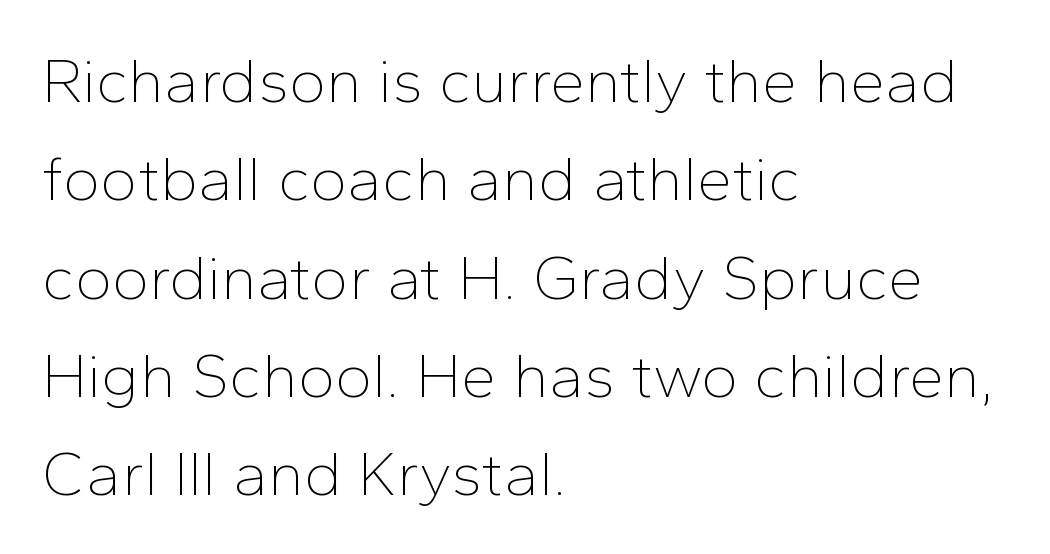
The image shows 63 px thin sans-serif type, upright; set left-aligned, normal line spacing (1.56x), normal letter spacing, not underlined; low stroke contrast and a medium x-height.
